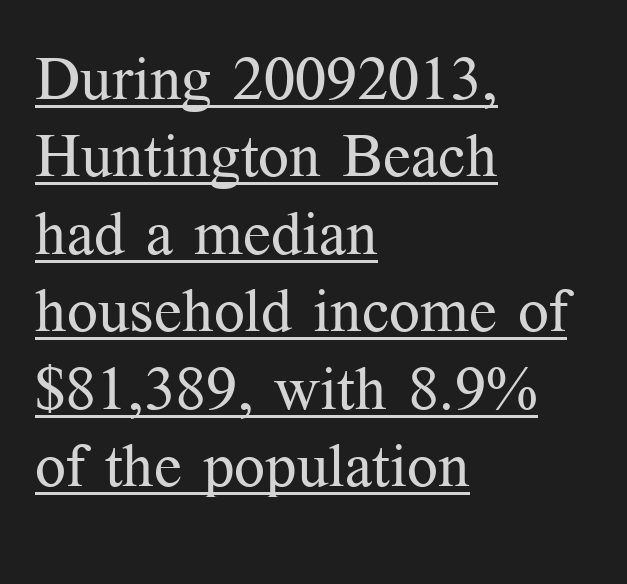
Q: Is the text bold? A: No.
Q: Is the text italic (slanted)? A: No, it is upright.
Q: Is the typeface a serif or a sans-serif typeface? A: Serif.
Q: Is the text underlined? A: Yes.
Q: How is the paragraph aligned? A: Left-aligned.
Q: Is the spacing between letters normal or unusually wide? A: Normal.
Q: Is the spacing between lines tight, normal or loose? A: Normal.
Q: Width (condensed, normal, or wide)? A: Normal.
Q: Stroke contrast? A: Medium.
Q: x-height? A: Medium.
Q: Monospaced? A: No.
